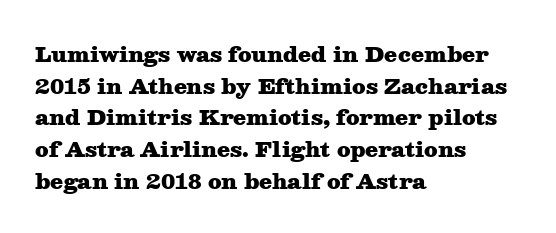
Q: Is the text bold? A: Yes.
Q: Is the text italic (slanted)? A: No, it is upright.
Q: Is the text underlined? A: No.
Q: How is the paragraph aligned? A: Left-aligned.
Q: Is the spacing between letters normal or unusually wide? A: Normal.
Q: Is the spacing between lines tight, normal or loose? A: Normal.
